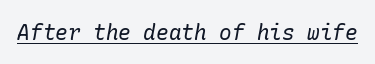
The image shows 21 px text type, italic (leaning right); set normal letter spacing, underlined.
